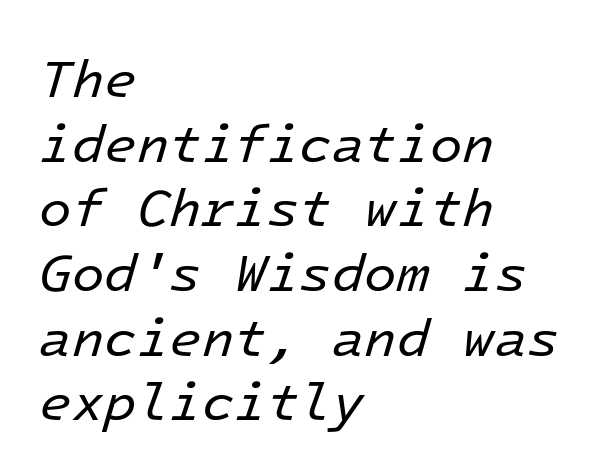
The image shows 53 px regular-weight type, italic (leaning right), monospaced; set left-aligned, line spacing 1.22x, normal letter spacing, not underlined; low stroke contrast and a medium x-height.
